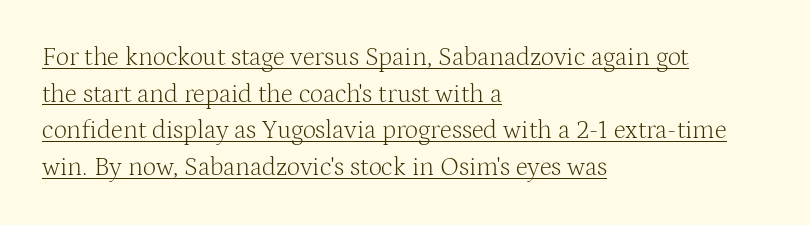
Q: Is the text bold? A: No.
Q: Is the text italic (slanted)? A: No, it is upright.
Q: Is the text underlined? A: Yes.
Q: How is the paragraph aligned? A: Left-aligned.
Q: Is the spacing between letters normal or unusually wide? A: Normal.
Q: Is the spacing between lines tight, normal or loose? A: Normal.
